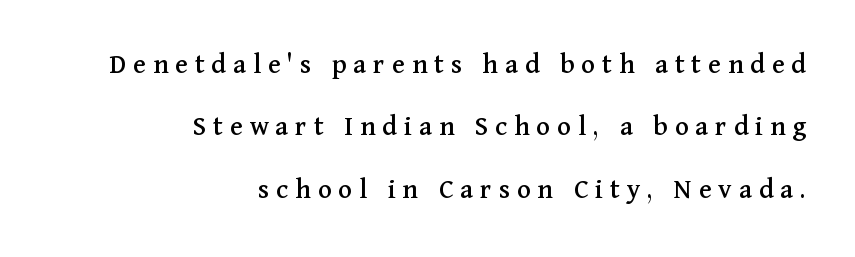
The image shows 29 px serif type, upright; set right-aligned, loose line spacing (2.15x), unusually wide letter spacing (+0.24 em), not underlined; medium stroke contrast and a medium x-height.
